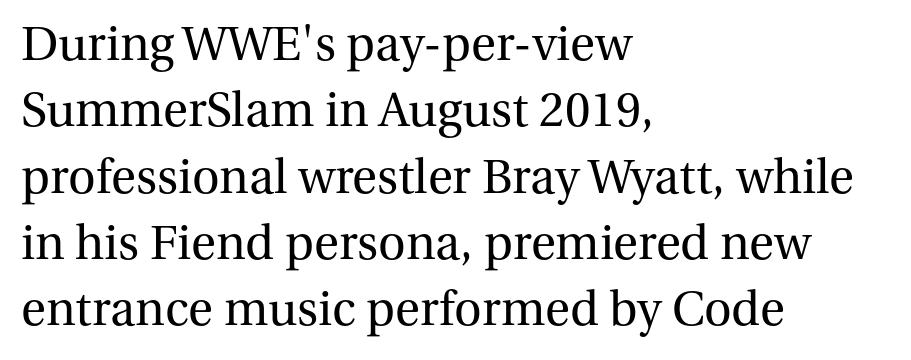
The image shows 51 px regular-weight serif type, upright; set left-aligned, normal line spacing (1.3x), normal letter spacing, not underlined; medium stroke contrast and a medium x-height.
